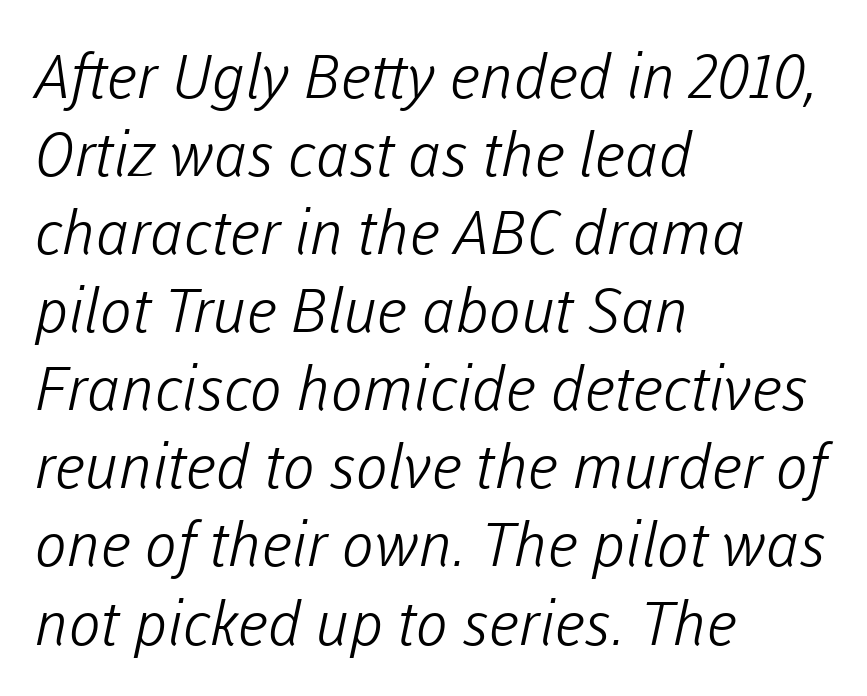
The letterforms sit shoulder to shoulder at normal distance. Weight class: somewhere from thin through regular. Spacing verdict: proportional, widths tailored to each character. Is this a sans? Yes — the strokes have no serifs. The leading is moderate, giving the passage an even texture.
